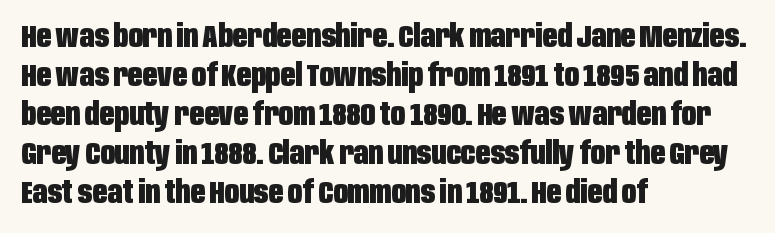
Q: Is the text bold? A: Yes.
Q: Is the text italic (slanted)? A: No, it is upright.
Q: Is the typeface a serif or a sans-serif typeface? A: Sans-serif.
Q: Is the text underlined? A: No.
Q: How is the paragraph aligned? A: Left-aligned.
Q: Is the spacing between letters normal or unusually wide? A: Normal.
Q: Width (condensed, normal, or wide)? A: Condensed.
Q: Stroke contrast? A: Low.
Q: x-height? A: Large.
Q: Monospaced? A: No.
